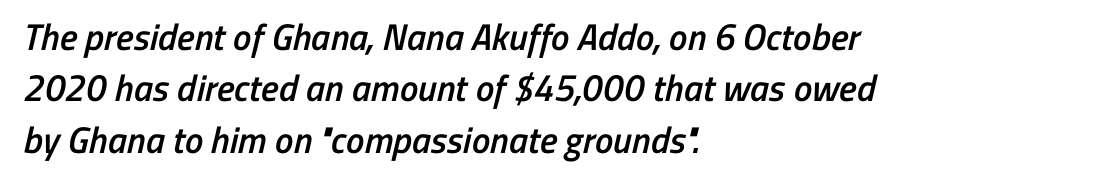
Caption: semibold face, moderately heavy strokes. The type family on display is of the sans-serif kind. Words float on clear page, feet unadorned. Does the copy run flush right? No — it runs flush left. This block has exactly the height ordinary leading produces. Looks like regular typesetting: each glyph gets only the width it needs.
